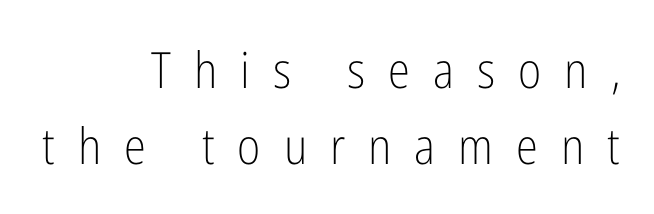
The image shows 50 px light, condensed sans-serif type, upright; set right-aligned, normal line spacing (1.53x), unusually wide letter spacing (+0.46 em), not underlined; low stroke contrast and a medium x-height.
